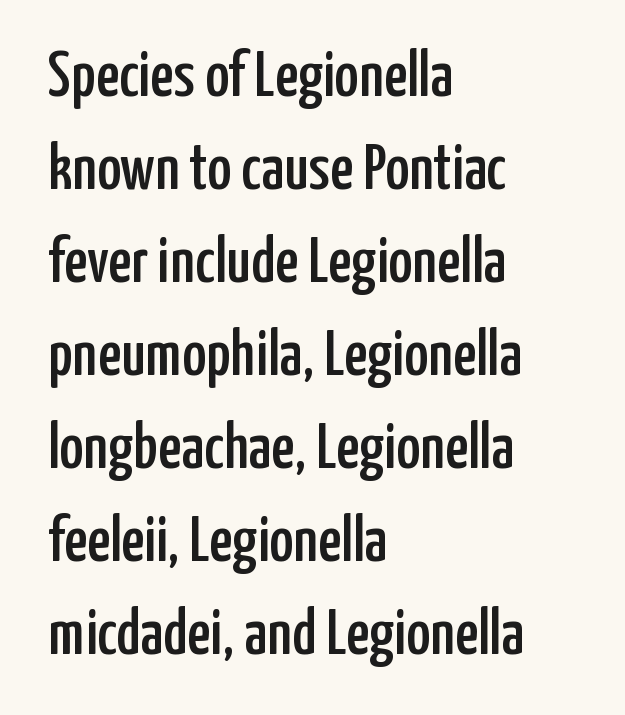
{"serif": "no", "italic": "no", "width": "condensed", "stroke_contrast": "low", "x_height": "medium", "monospaced": "no", "underline": "no", "align": "left", "line_spacing": "normal", "line_spacing_ratio": 1.43, "letter_spacing": "normal", "letter_spacing_em": 0.0, "glyph_px": 65}
